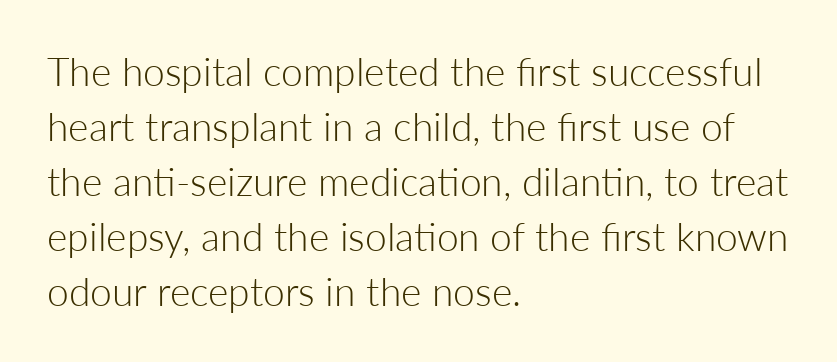
{"serif": "no", "italic": "no", "bold": "no", "weight": "light", "width": "normal", "stroke_contrast": "low", "x_height": "medium", "monospaced": "no", "underline": "no", "align": "left", "line_spacing": "normal", "line_spacing_ratio": 1.41, "letter_spacing": "normal", "letter_spacing_em": 0.0, "glyph_px": 39}
